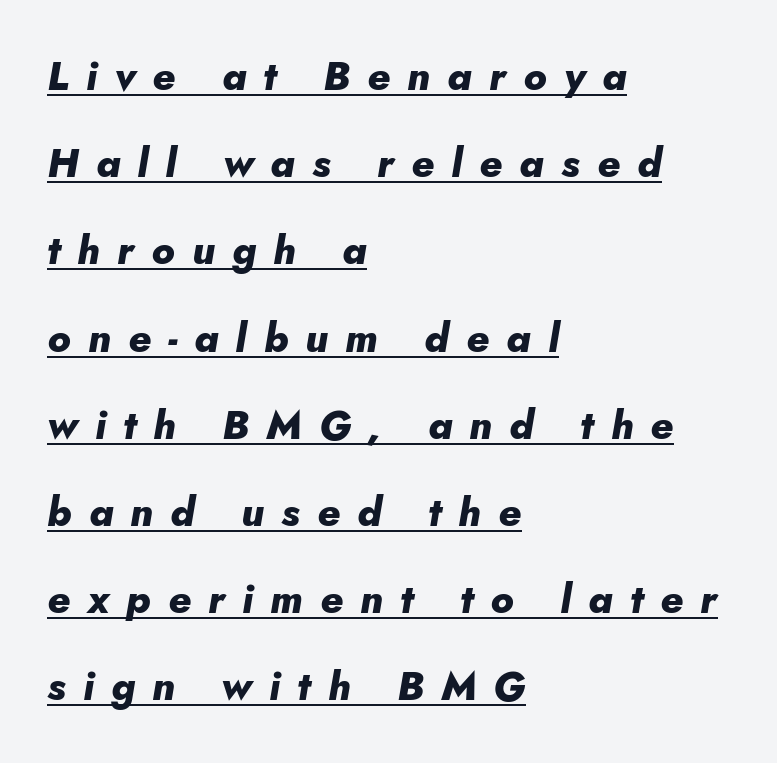
Q: Is the text bold? A: Yes.
Q: Is the text italic (slanted)? A: Yes, it leans right by about 10 degrees.
Q: Is the text underlined? A: Yes.
Q: How is the paragraph aligned? A: Left-aligned.
Q: Is the spacing between letters normal or unusually wide? A: Unusually wide.
Q: Is the spacing between lines tight, normal or loose? A: Loose.
Q: Width (condensed, normal, or wide)? A: Normal.
Q: Stroke contrast? A: Low.
Q: x-height? A: Small.
Q: Monospaced? A: No.
